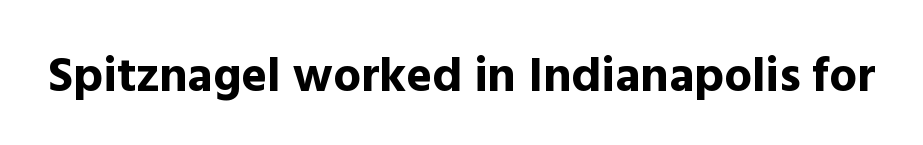
Q: Is the text bold? A: Yes.
Q: Is the text italic (slanted)? A: No, it is upright.
Q: Is the typeface a serif or a sans-serif typeface? A: Sans-serif.
Q: Is the text underlined? A: No.
Q: Is the spacing between letters normal or unusually wide? A: Normal.
Q: Width (condensed, normal, or wide)? A: Normal.
Q: x-height? A: Medium.
Q: Monospaced? A: No.
